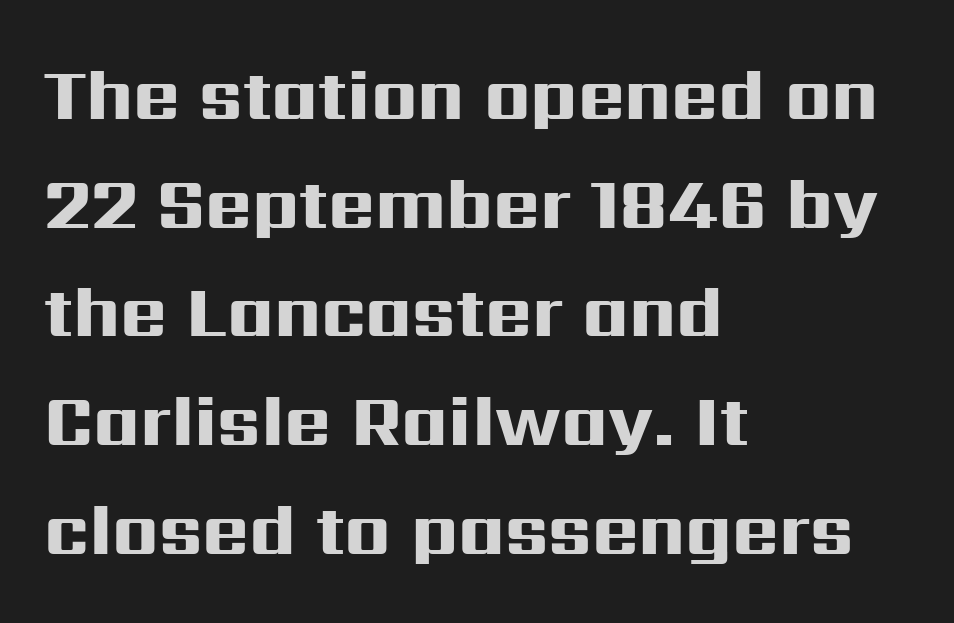
The image shows 71 px heavy, wide sans-serif type, upright; set left-aligned, normal line spacing (1.53x), normal letter spacing, not underlined; high stroke contrast and a medium x-height.
